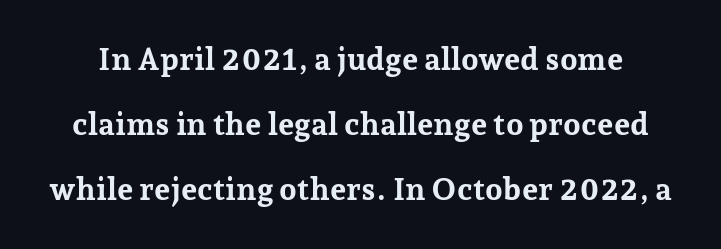
{"serif": "yes", "italic": "no", "bold": "yes", "weight": "bold", "width": "normal", "stroke_contrast": "low", "x_height": "medium", "monospaced": "no", "underline": "no", "line_spacing": "loose", "line_spacing_ratio": 2.1, "letter_spacing": "normal", "letter_spacing_em": 0.0, "glyph_px": 31}
